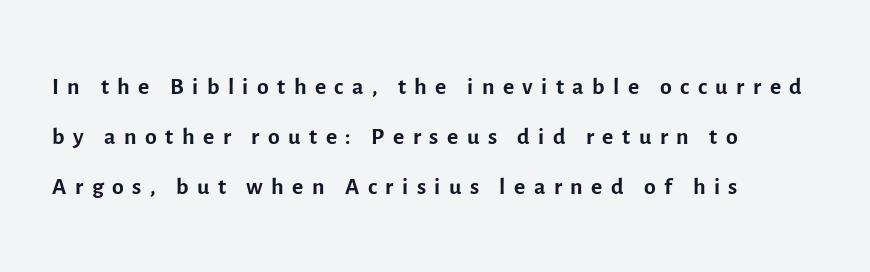
Q: Is the text bold? A: No.
Q: Is the text italic (slanted)? A: No, it is upright.
Q: Is the typeface a serif or a sans-serif typeface? A: Sans-serif.
Q: Is the text underlined? A: No.
Q: How is the paragraph aligned? A: Left-aligned.
Q: Is the spacing between letters normal or unusually wide? A: Unusually wide.
Q: Is the spacing between lines tight, normal or loose? A: Normal.
Q: Width (condensed, normal, or wide)? A: Normal.
Q: x-height? A: Medium.
Q: Monospaced? A: No.
